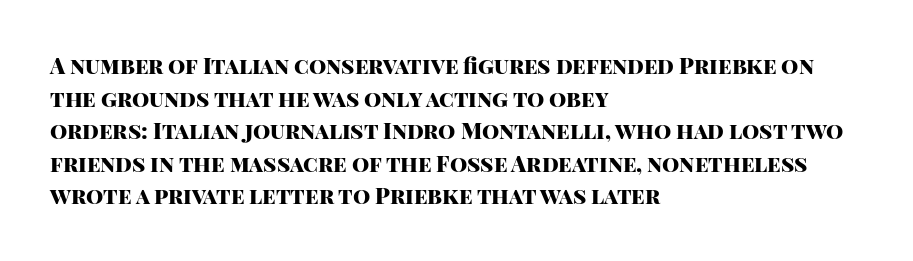
The letters stand straight up with perfectly vertical stems. Vertical spacing — default. Beneath every word, the page is bare. Typeset ragged right — the left edge is the straight one.
